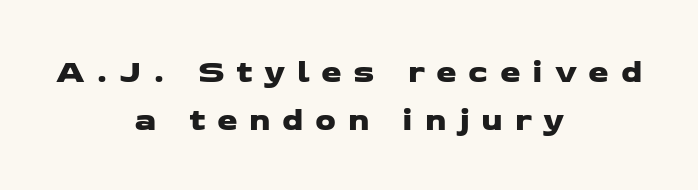
The type is letterspaced generously, with wide tracking. The letters advance in unequal steps, a hallmark of proportional type. A normal amount of white space separates one row of letters from the next. The type family on display is of the sans-serif kind. One-word summary of the alignment: center. No word sits above an underline.
